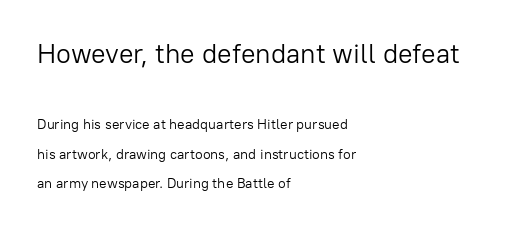
{"italic": "no", "bold": "no", "underline": "no", "align": "left", "line_spacing": "loose", "line_spacing_ratio": 2.1, "letter_spacing": "normal", "letter_spacing_em": 0.0, "larger_block": "first", "size_ratio": 1.93, "glyph_px": 27}
